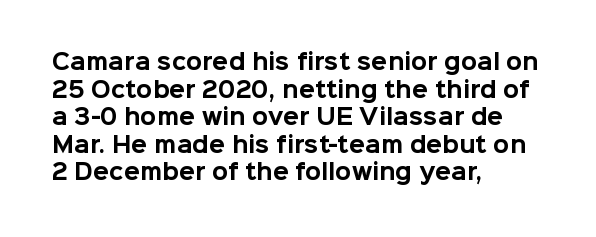
Normally led — the rows are evenly, conventionally spaced. Caption: standard tracking, unaltered. Check the space under the baseline: it is left empty. This sample is left-justified, so line endings fall wherever the words run out. These lines were composed using upright roman letters.
